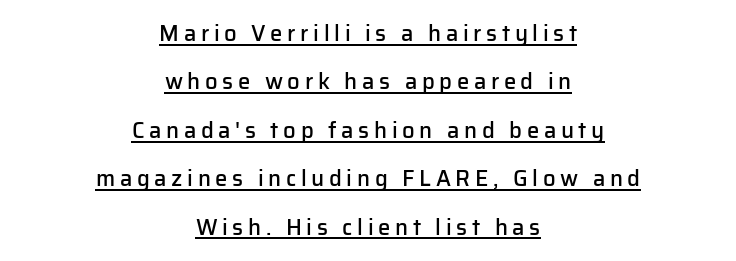
{"italic": "no", "bold": "semi", "underline": "yes", "align": "center", "line_spacing": "loose", "line_spacing_ratio": 2.2, "letter_spacing": "wide", "letter_spacing_em": 0.21, "glyph_px": 22}
